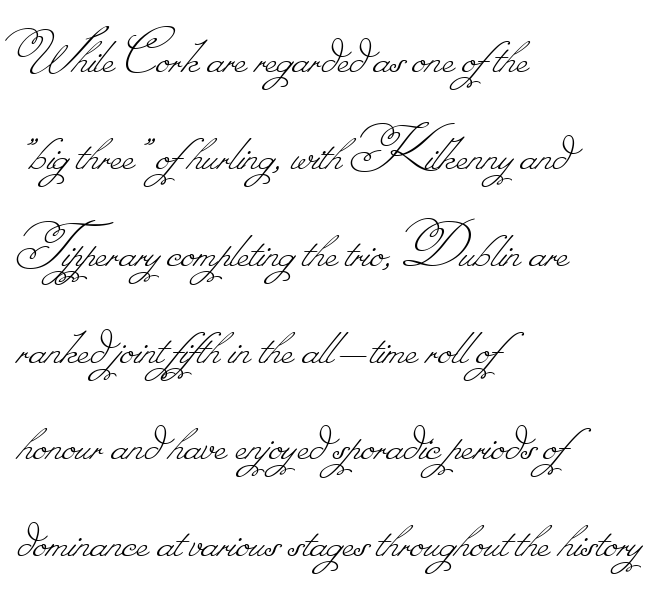
Q: Is the text bold? A: No.
Q: Is the text underlined? A: No.
Q: How is the paragraph aligned? A: Left-aligned.
Q: Is the spacing between letters normal or unusually wide? A: Normal.
Q: Is the spacing between lines tight, normal or loose? A: Normal.
Q: Width (condensed, normal, or wide)? A: Normal.
Q: Stroke contrast? A: Low.
Q: Monospaced? A: No.
